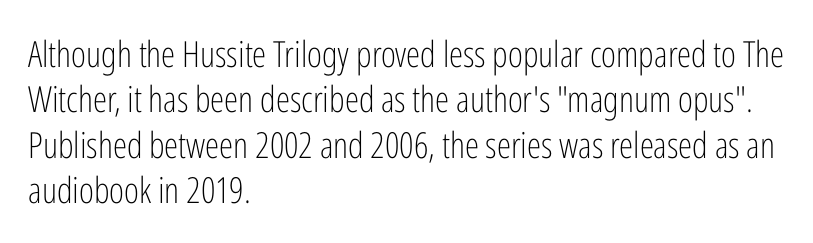
Q: Is the text bold? A: No.
Q: Is the text italic (slanted)? A: No, it is upright.
Q: Is the typeface a serif or a sans-serif typeface? A: Sans-serif.
Q: Is the text underlined? A: No.
Q: How is the paragraph aligned? A: Left-aligned.
Q: Is the spacing between letters normal or unusually wide? A: Normal.
Q: Is the spacing between lines tight, normal or loose? A: Normal.
Q: Width (condensed, normal, or wide)? A: Condensed.
Q: Stroke contrast? A: Low.
Q: x-height? A: Medium.
Q: Monospaced? A: No.
